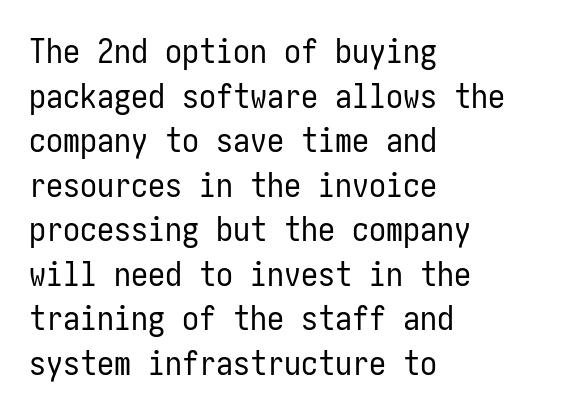
The image shows 34 px regular-weight, condensed sans-serif type, upright; set left-aligned, normal line spacing (1.31x), normal letter spacing, not underlined; low stroke contrast and a medium x-height.
